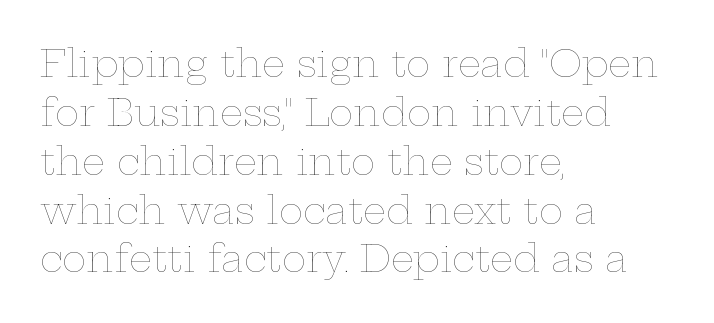
The foot of each line stays bare and open. Students, note that the glyphs here touch the page at normal intervals. Line spacing here is normal. The rendering uses natural spacing where letterforms have individual widths. These lines were composed using upright roman letters. The characters are drawn with everyday or finer stroke widths.
